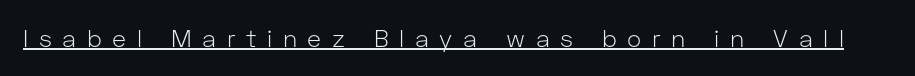
The letters look calm and open, with moderate or lighter stems. Honestly, the letter spacing is so wide it's the main thing you notice. You can see a thin bar hugging the bottom of the glyphs. Nope, not italic — everything's standing straight.
